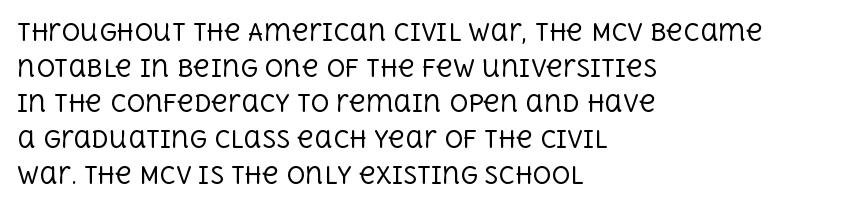
Baseline-to-baseline distance is the conventional proportion of letter height. The passage is arranged the way most books set body copy — flush left. The glyphs are unaccompanied by any horizontal stroke below them. The gaps between neighbouring characters are ordinary and unremarkable.
